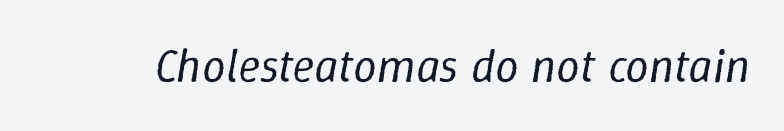
Emphasis-style slanted type is in use. These lines are rendered in a variable-pitch font. How are the letters spaced? Ordinarily, with no added tracking. The strip under each line holds only bare page.
